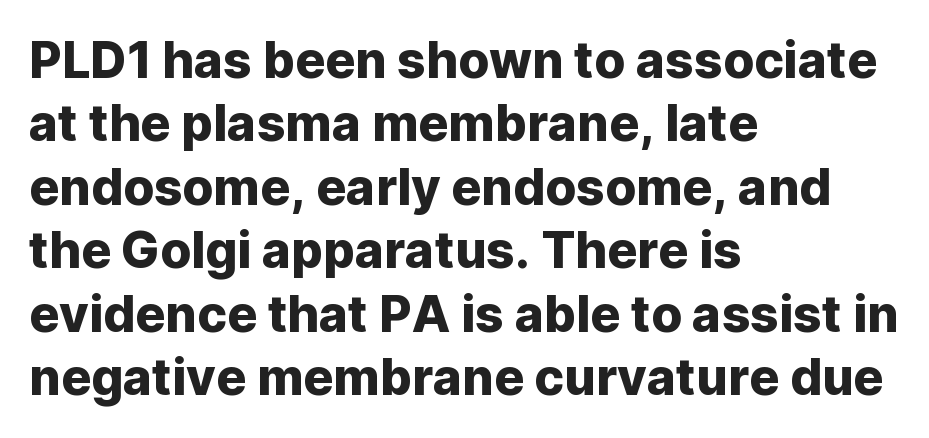
{"serif": "no", "italic": "no", "width": "normal", "stroke_contrast": "low", "x_height": "medium", "monospaced": "no", "underline": "no", "align": "left", "line_spacing": "normal", "line_spacing_ratio": 1.27, "letter_spacing": "normal", "letter_spacing_em": 0.0, "glyph_px": 50}
